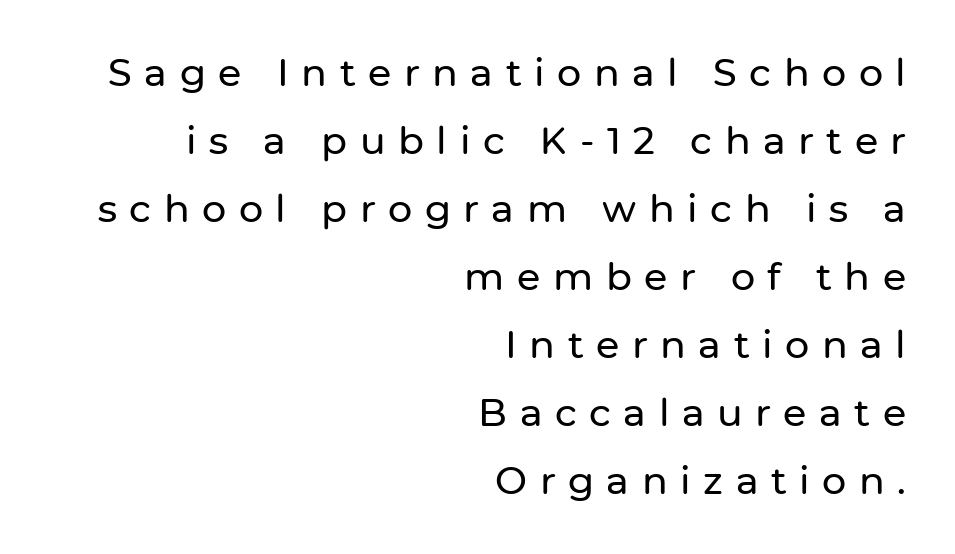
Looks like regular typesetting: each glyph gets only the width it needs. Between one letter and the next there's a generous, obvious gap. You can tell from the bare stems that sans-serif type was used. Only glyphs here, with clear space below each row. Reading down the block, your eye finds every line finishing at a fixed right position.
